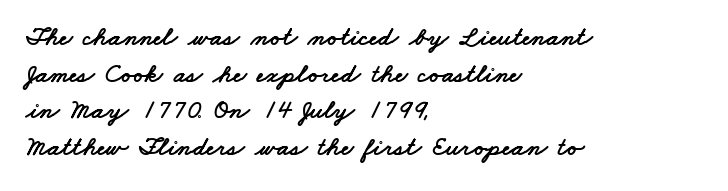
{"underline": "no", "align": "left", "line_spacing": "normal", "line_spacing_ratio": 1.36, "letter_spacing": "normal", "letter_spacing_em": 0.0, "glyph_px": 27}
